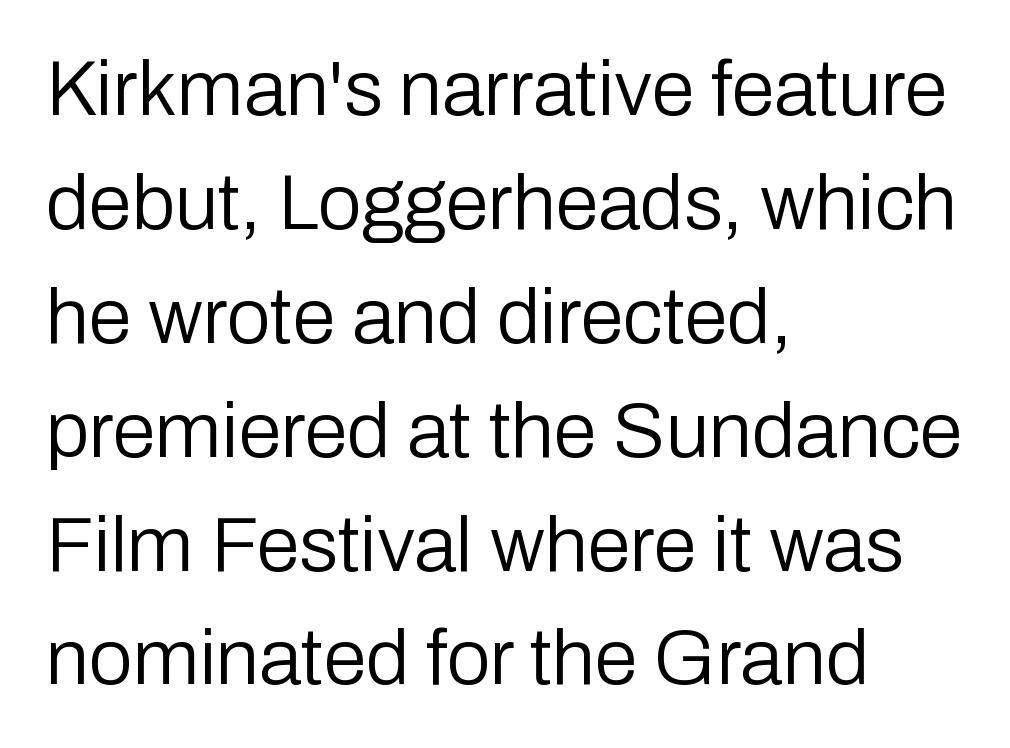
Nobody drew a line under any word here. Compared with typical body copy, the letter spacing here is the same. Is there any slant? The stems are plumb. Stroke mass is kept to a normal reading level or below. These lines stack with their left ends in a neat column.
